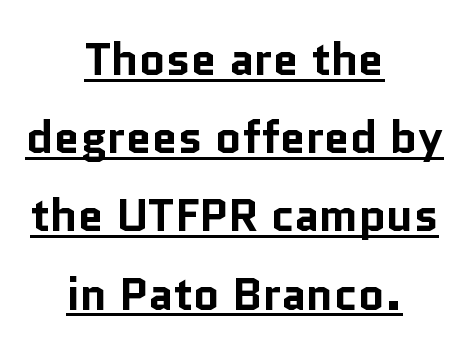
This rendering uses center alignment, leaving both contours irregular but symmetric. The rendering shows plain stroke endings on the letterforms — a sans-serif design. Quick note: interline space is typical. Characters remain perfectly vertical along every line.
